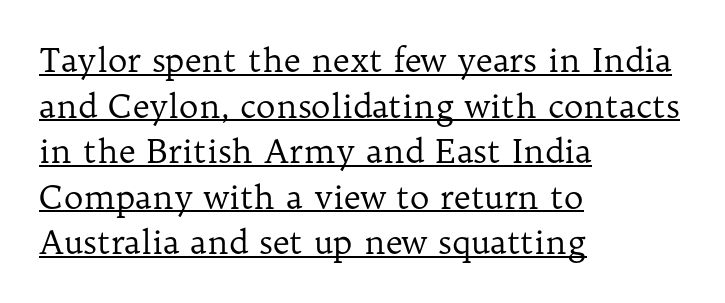
The image shows 33 px regular-weight serif type, upright; set left-aligned, normal line spacing (1.38x), normal letter spacing, underlined; low stroke contrast and a medium x-height.
